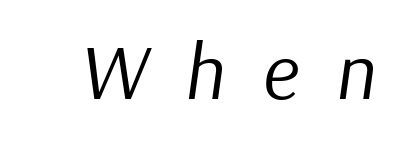
The image shows 79 px regular-weight type, italic (leaning right); set unusually wide letter spacing (+0.47 em), not underlined; low stroke contrast and a medium x-height.
